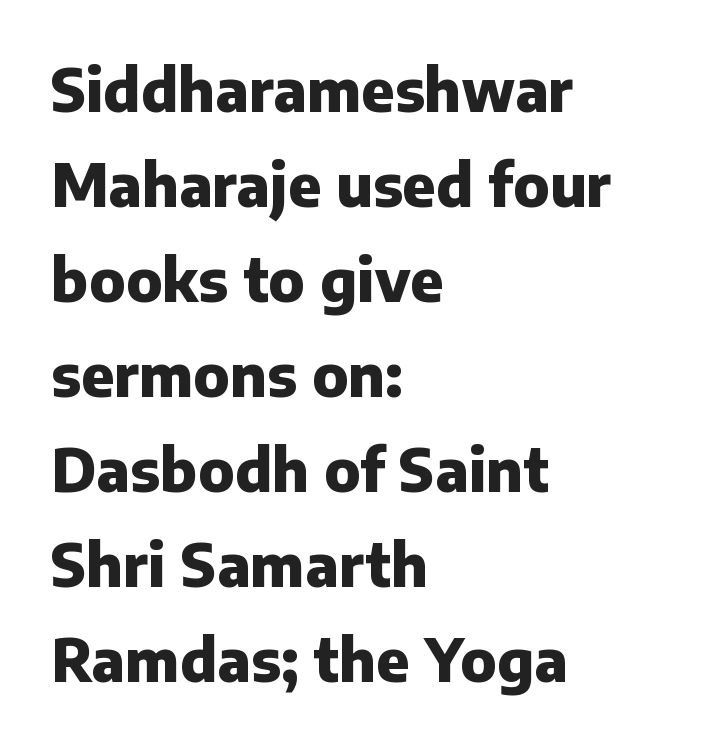
The image shows 59 px heavy sans-serif type, upright; set left-aligned, normal line spacing (1.61x), normal letter spacing, not underlined; low stroke contrast and a medium x-height.
